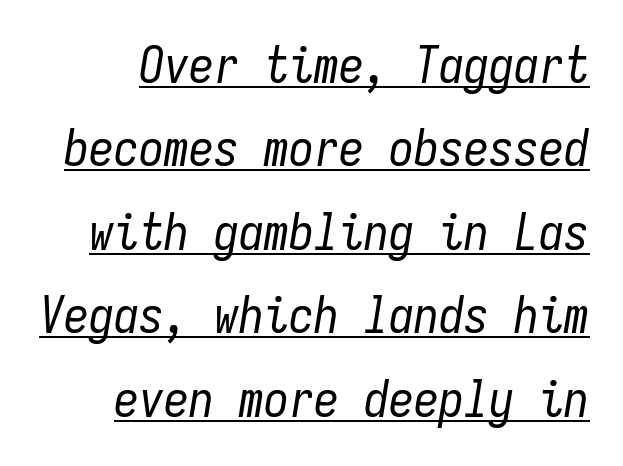
{"italic": "yes", "lean": "right", "slant_degrees": 9, "bold": "no", "weight": "regular", "width": "condensed", "stroke_contrast": "low", "x_height": "medium", "monospaced": "yes", "underline": "yes", "line_spacing": "normal", "line_spacing_ratio": 1.67, "letter_spacing": "normal", "letter_spacing_em": 0.0, "glyph_px": 50}
